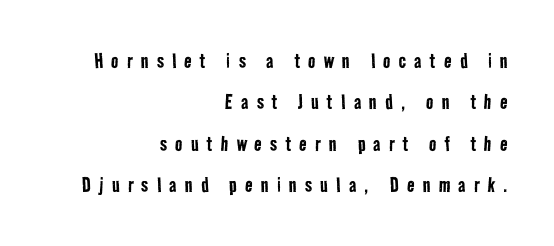
Q: Is the text bold? A: No.
Q: Is the text underlined? A: No.
Q: How is the paragraph aligned? A: Right-aligned.
Q: Is the spacing between letters normal or unusually wide? A: Unusually wide.
Q: Is the spacing between lines tight, normal or loose? A: Normal.
